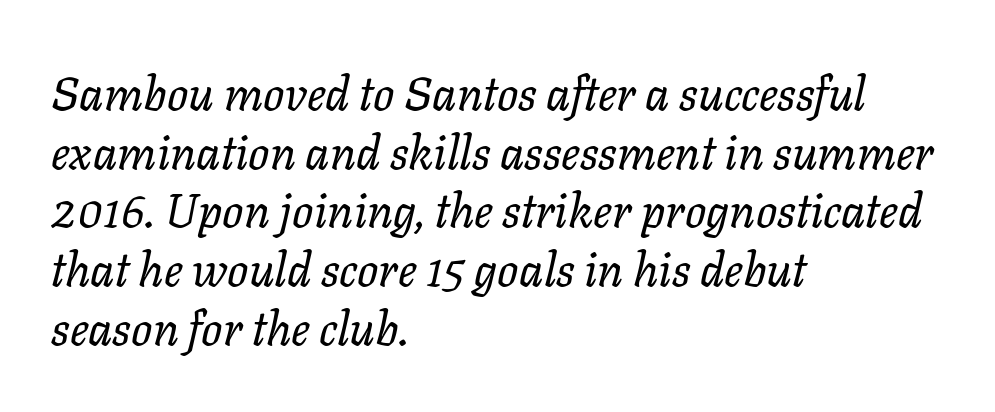
Q: Is the text bold? A: No.
Q: Is the text italic (slanted)? A: Yes, it leans right by about 11 degrees.
Q: Is the text underlined? A: No.
Q: How is the paragraph aligned? A: Left-aligned.
Q: Is the spacing between letters normal or unusually wide? A: Normal.
Q: Is the spacing between lines tight, normal or loose? A: Normal.
Q: Width (condensed, normal, or wide)? A: Normal.
Q: Stroke contrast? A: Low.
Q: x-height? A: Medium.
Q: Monospaced? A: No.
